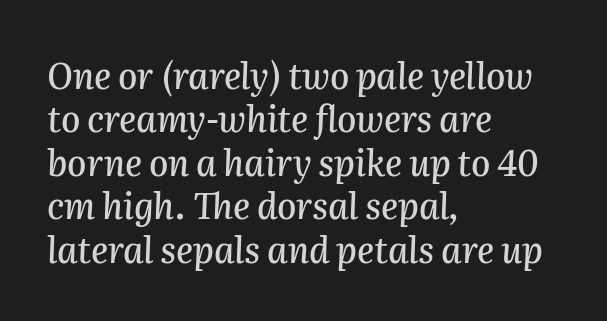
Slanted lettering throughout. Is the block centered? No — it sits flush against the left margin. Quick note: underline off. Each letter keeps its own natural width here, so spacing adapts to shape. The type is set solid horizontally, with unmodified tracking.
